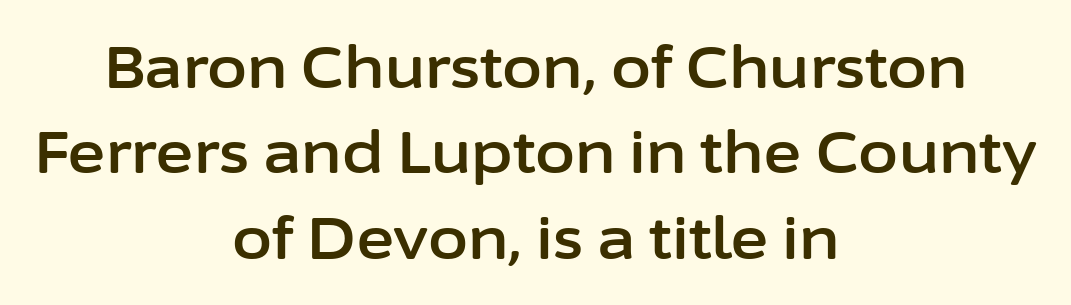
Line spacing here is normal. Type style note: lacks serifs. The axis of the letterforms is exactly vertical. This sample is center-justified, so both line endings float freely. The face used here is proportionally spaced, like ordinary book or web type.
